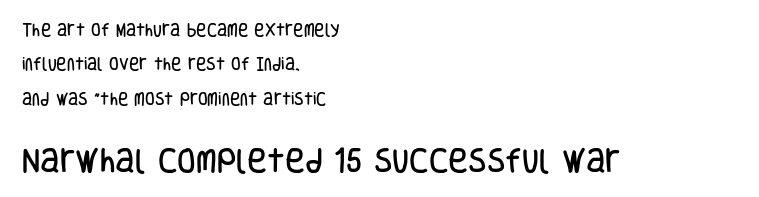
Q: Is the text italic (slanted)? A: No, it is upright.
Q: Is the text underlined? A: No.
Q: How is the paragraph aligned? A: Left-aligned.
Q: Is the spacing between letters normal or unusually wide? A: Normal.
Q: Is the spacing between lines tight, normal or loose? A: Loose.
Q: Which block of text is set in a larger size, the first (top) or the second (bottom)? A: The second (bottom) one.
